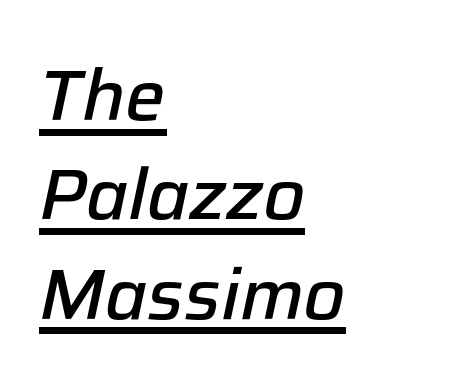
{"italic": "yes", "lean": "right", "slant_degrees": 12, "bold": "semi", "weight": "semibold", "width": "normal", "stroke_contrast": "low", "x_height": "medium", "monospaced": "no", "underline": "yes", "align": "left", "line_spacing": "normal", "line_spacing_ratio": 1.4, "letter_spacing": "normal", "letter_spacing_em": 0.0, "glyph_px": 71}
